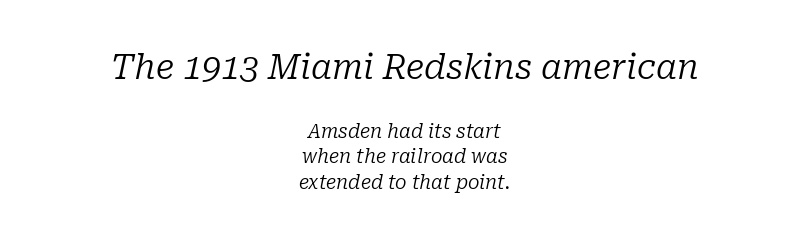
Q: Is the text bold? A: No.
Q: Is the text italic (slanted)? A: Yes, it leans right by about 10 degrees.
Q: Is the typeface a serif or a sans-serif typeface? A: Serif.
Q: Is the text underlined? A: No.
Q: How is the paragraph aligned? A: Centered.
Q: Is the spacing between letters normal or unusually wide? A: Normal.
Q: Is the spacing between lines tight, normal or loose? A: Normal.
Q: Which block of text is set in a larger size, the first (top) or the second (bottom)? A: The first (top) one.
Q: Width (condensed, normal, or wide)? A: Normal.
Q: Stroke contrast? A: Low.
Q: x-height? A: Medium.
Q: Monospaced? A: No.
